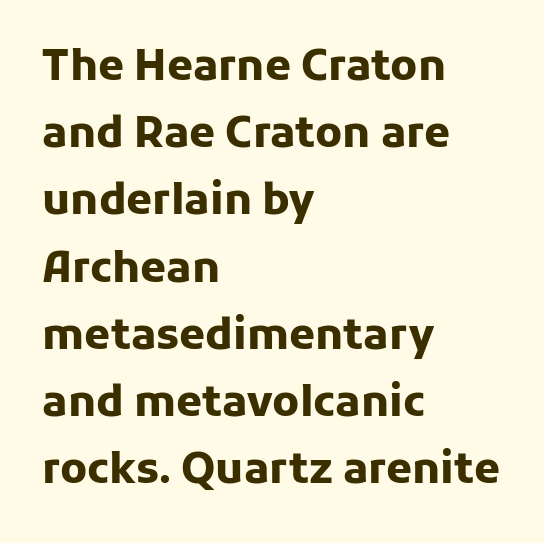
Q: Is the text bold? A: Yes.
Q: Is the text italic (slanted)? A: No, it is upright.
Q: Is the typeface a serif or a sans-serif typeface? A: Sans-serif.
Q: Is the text underlined? A: No.
Q: How is the paragraph aligned? A: Left-aligned.
Q: Is the spacing between letters normal or unusually wide? A: Normal.
Q: Is the spacing between lines tight, normal or loose? A: Normal.
Q: Width (condensed, normal, or wide)? A: Normal.
Q: Stroke contrast? A: Low.
Q: x-height? A: Medium.
Q: Monospaced? A: No.
